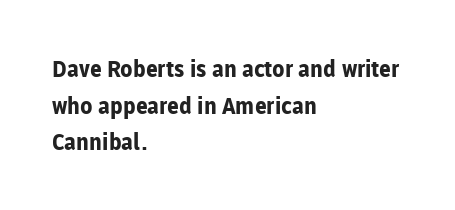
{"italic": "no", "bold": "yes", "underline": "no", "align": "left", "line_spacing": "normal", "line_spacing_ratio": 1.59, "letter_spacing": "normal", "letter_spacing_em": 0.0, "glyph_px": 23}
